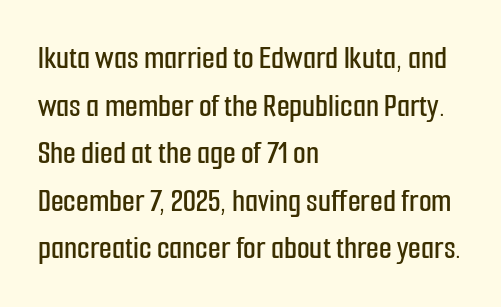
The image shows 33 px condensed sans-serif type, upright; set left-aligned, normal line spacing (1.44x), normal letter spacing, not underlined; low stroke contrast and a medium x-height.
